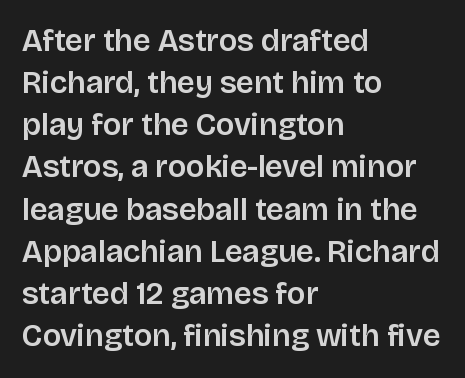
The image shows 31 px sans-serif type, upright; set left-aligned, normal line spacing (1.36x), normal letter spacing, not underlined; low stroke contrast and a large x-height.
